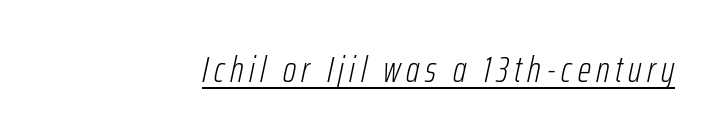
Q: Is the text bold? A: No.
Q: Is the text italic (slanted)? A: Yes, it leans right by about 12 degrees.
Q: Is the text underlined? A: Yes.
Q: How is the paragraph aligned? A: Right-aligned.
Q: Width (condensed, normal, or wide)? A: Condensed.
Q: Stroke contrast? A: Low.
Q: x-height? A: Medium.
Q: Monospaced? A: No.
